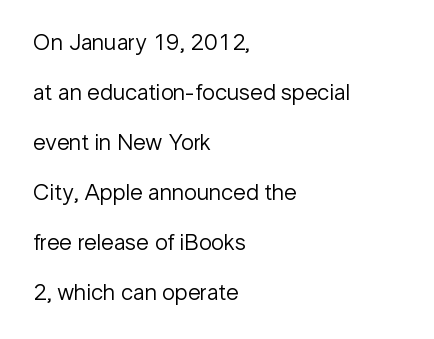
Stems and bowls with no extra thickness — not bold. Students, note that the glyphs here touch the page at normal intervals. Vertical spacing — loose. Rendered with straight, roman letterforms. The lines in this sample share a left origin and differ only in where they stop. The words here are not underlined.
